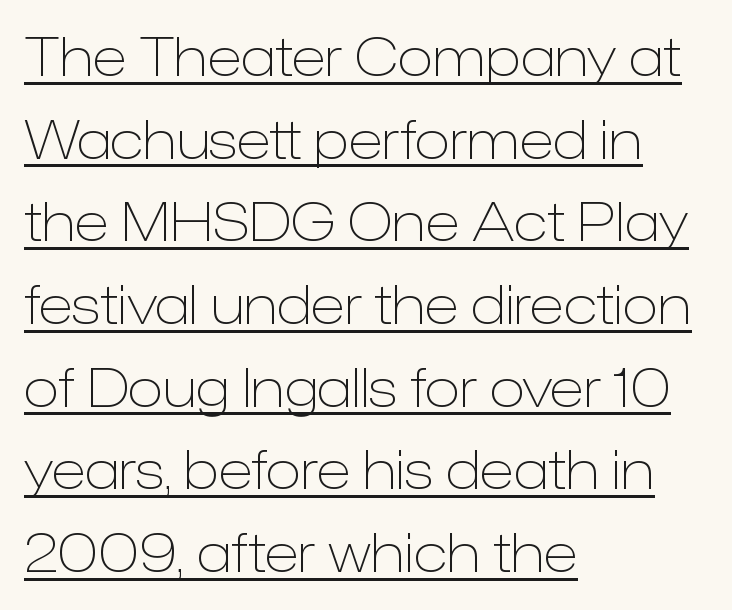
Q: Is the text bold? A: No.
Q: Is the text italic (slanted)? A: No, it is upright.
Q: Is the typeface a serif or a sans-serif typeface? A: Sans-serif.
Q: Is the text underlined? A: Yes.
Q: How is the paragraph aligned? A: Left-aligned.
Q: Is the spacing between letters normal or unusually wide? A: Normal.
Q: Is the spacing between lines tight, normal or loose? A: Normal.
Q: Width (condensed, normal, or wide)? A: Normal.
Q: Stroke contrast? A: Low.
Q: x-height? A: Medium.
Q: Monospaced? A: No.
